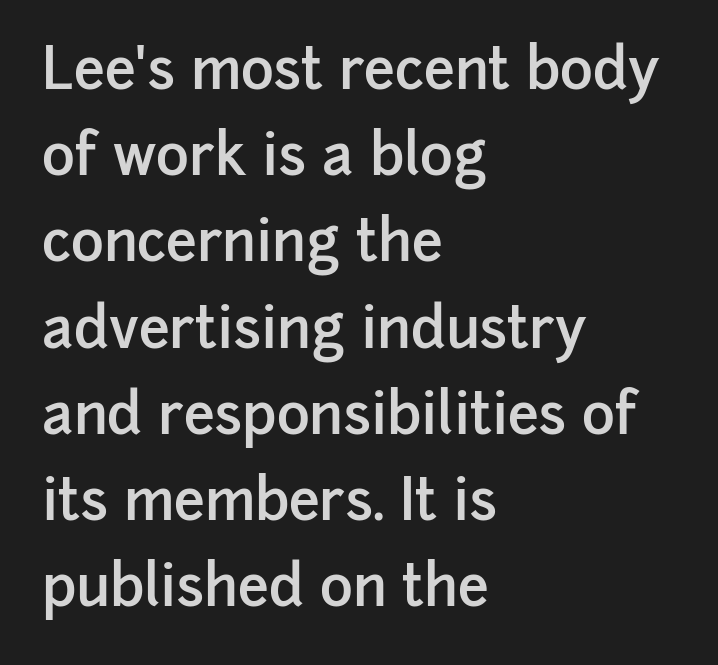
Q: Is the text bold? A: Semi-bold.
Q: Is the text italic (slanted)? A: No, it is upright.
Q: Is the typeface a serif or a sans-serif typeface? A: Sans-serif.
Q: Is the text underlined? A: No.
Q: How is the paragraph aligned? A: Left-aligned.
Q: Is the spacing between letters normal or unusually wide? A: Normal.
Q: Is the spacing between lines tight, normal or loose? A: Normal.
Q: Width (condensed, normal, or wide)? A: Normal.
Q: Stroke contrast? A: Low.
Q: x-height? A: Medium.
Q: Monospaced? A: No.
